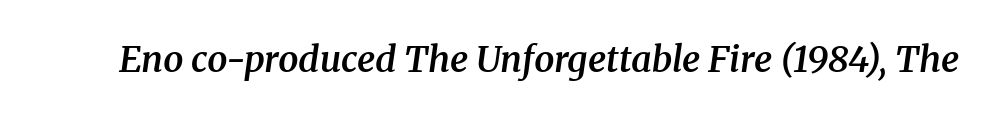
The image shows 36 px semibold serif type, italic (leaning right); set normal letter spacing, not underlined; medium stroke contrast and a medium x-height.
